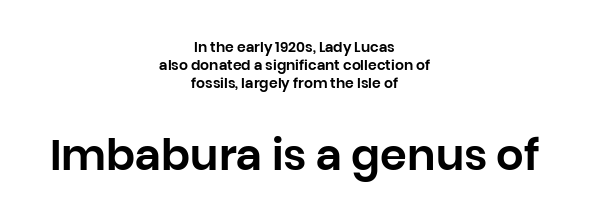
Q: Is the text italic (slanted)? A: No, it is upright.
Q: Is the typeface a serif or a sans-serif typeface? A: Sans-serif.
Q: Is the text underlined? A: No.
Q: How is the paragraph aligned? A: Centered.
Q: Is the spacing between letters normal or unusually wide? A: Normal.
Q: Is the spacing between lines tight, normal or loose? A: Normal.
Q: Which block of text is set in a larger size, the first (top) or the second (bottom)? A: The second (bottom) one.
Q: Width (condensed, normal, or wide)? A: Normal.
Q: Stroke contrast? A: Low.
Q: x-height? A: Large.
Q: Monospaced? A: No.
